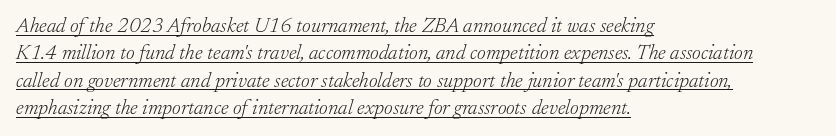
{"italic": "yes", "lean": "right", "slant_degrees": 17, "bold": "no", "underline": "yes", "align": "left", "line_spacing": "normal", "line_spacing_ratio": 1.3, "letter_spacing": "normal", "letter_spacing_em": 0.0, "glyph_px": 21}
